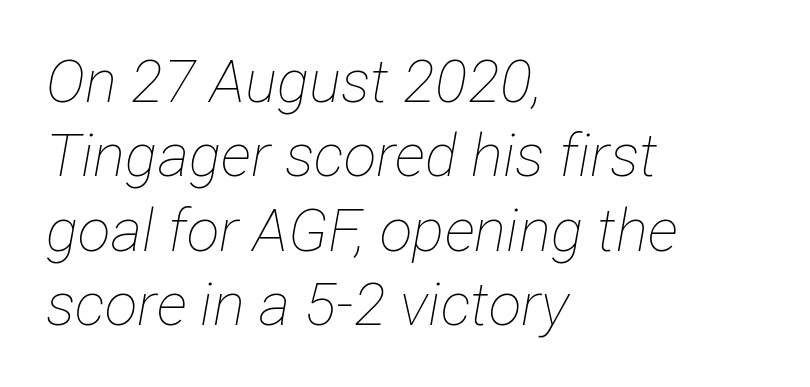
The image shows 60 px thin, condensed type, italic (leaning right); set left-aligned, line spacing 1.24x, normal letter spacing, not underlined; low stroke contrast and a medium x-height.
